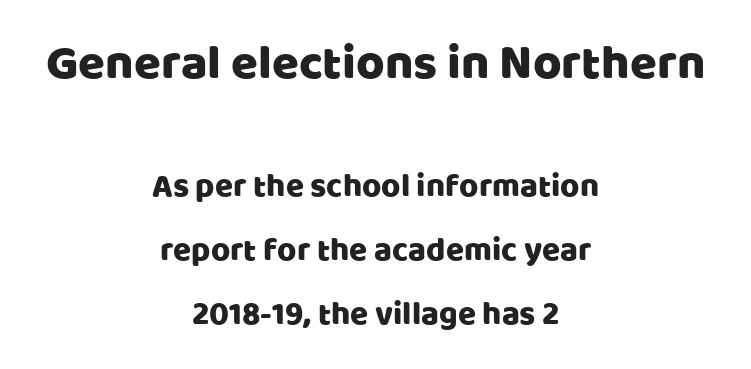
{"serif": "no", "italic": "no", "width": "normal", "stroke_contrast": "low", "x_height": "large", "monospaced": "no", "underline": "no", "align": "center", "line_spacing": "loose", "line_spacing_ratio": 1.95, "letter_spacing": "normal", "letter_spacing_em": 0.0, "larger_block": "first", "size_ratio": 1.48, "glyph_px": 49}
